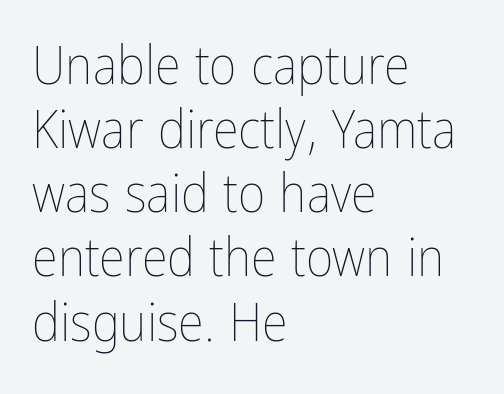
Reading down the block, your eye returns to a fixed left position each line. Notice how the stems are strictly vertical — no italics here. The passage shown has conventional tracking throughout. Stems and bowls with no extra thickness — not bold. Is this a fixed-width face? No — the glyphs have proportional, varying widths. The zone under the glyphs is completely vacant.
